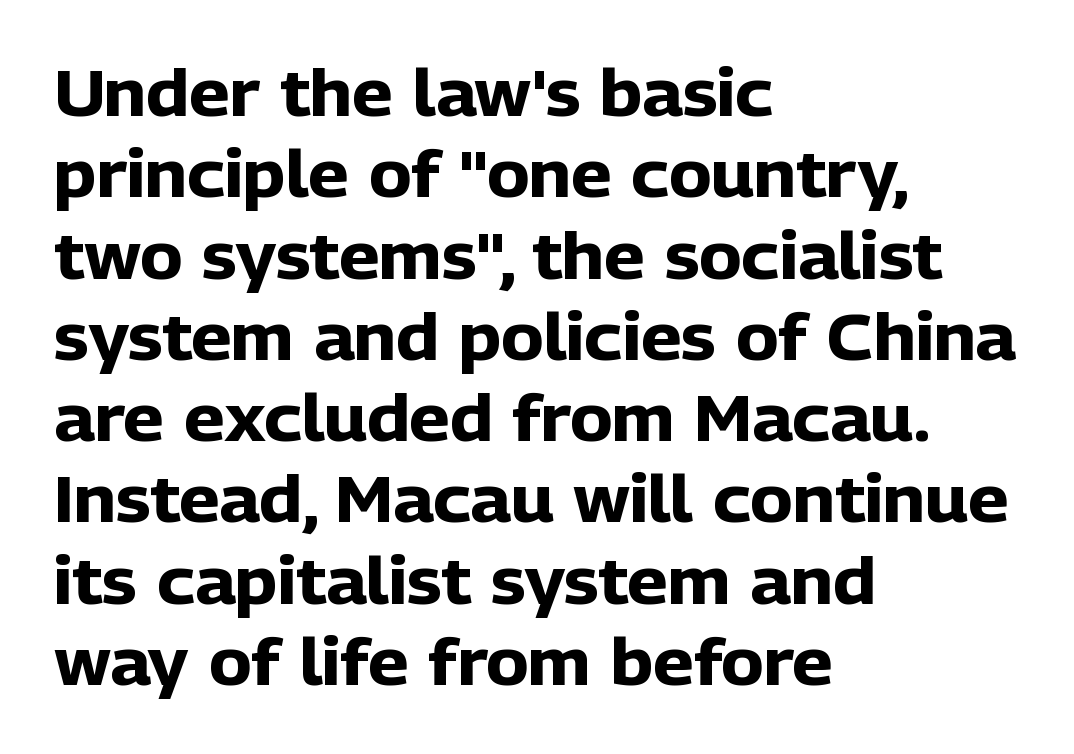
Q: Is the text bold? A: Yes.
Q: Is the text italic (slanted)? A: No, it is upright.
Q: Is the typeface a serif or a sans-serif typeface? A: Sans-serif.
Q: Is the text underlined? A: No.
Q: How is the paragraph aligned? A: Left-aligned.
Q: Is the spacing between letters normal or unusually wide? A: Normal.
Q: Is the spacing between lines tight, normal or loose? A: Normal.
Q: Width (condensed, normal, or wide)? A: Normal.
Q: Stroke contrast? A: Low.
Q: x-height? A: Medium.
Q: Monospaced? A: No.
